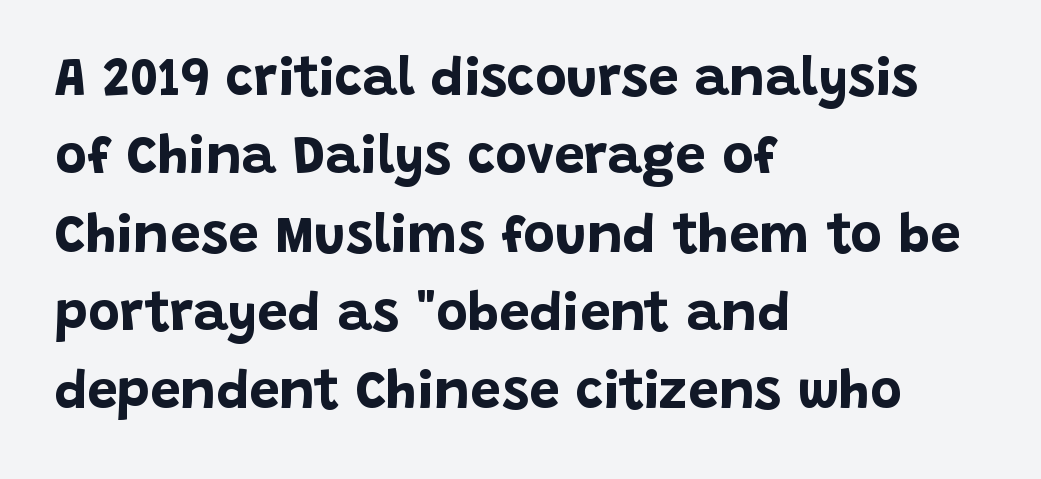
{"serif": "no", "italic": "no", "bold": "yes", "weight": "bold", "width": "normal", "stroke_contrast": "low", "x_height": "large", "monospaced": "no", "underline": "no", "align": "left", "line_spacing": "normal", "line_spacing_ratio": 1.45, "letter_spacing": "normal", "letter_spacing_em": 0.0, "glyph_px": 54}
